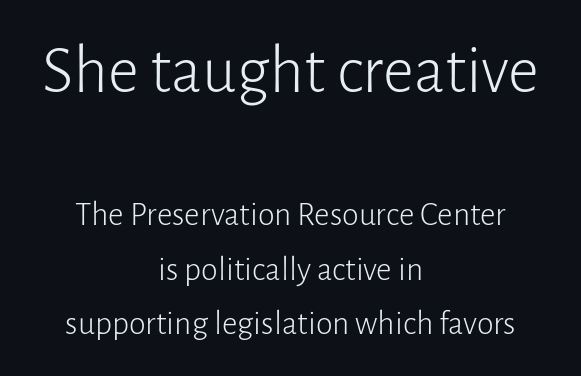
Q: Is the text bold? A: No.
Q: Is the text italic (slanted)? A: No, it is upright.
Q: Is the typeface a serif or a sans-serif typeface? A: Sans-serif.
Q: Is the text underlined? A: No.
Q: How is the paragraph aligned? A: Centered.
Q: Is the spacing between letters normal or unusually wide? A: Normal.
Q: Is the spacing between lines tight, normal or loose? A: Normal.
Q: Which block of text is set in a larger size, the first (top) or the second (bottom)? A: The first (top) one.
Q: Width (condensed, normal, or wide)? A: Normal.
Q: Stroke contrast? A: Low.
Q: x-height? A: Medium.
Q: Monospaced? A: No.
